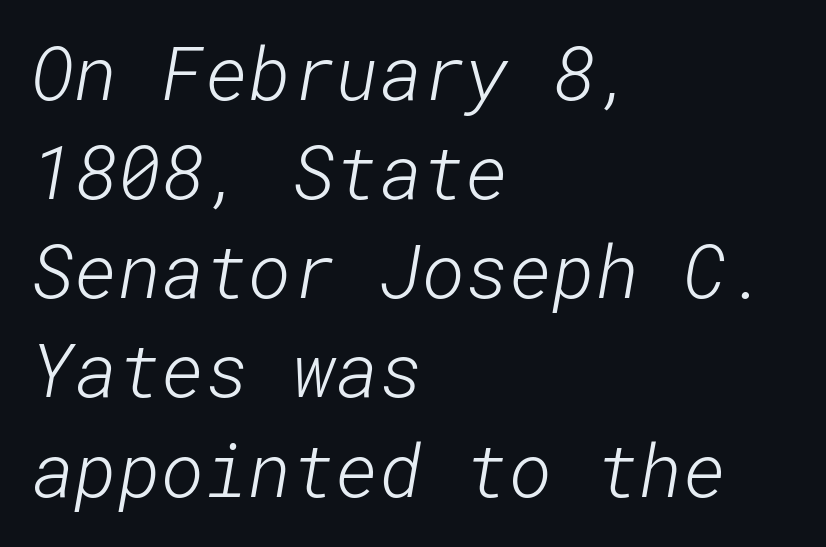
The image shows 74 px light sans-serif type; set left-aligned, normal line spacing (1.34x), normal letter spacing, not underlined; low stroke contrast and a medium x-height.
